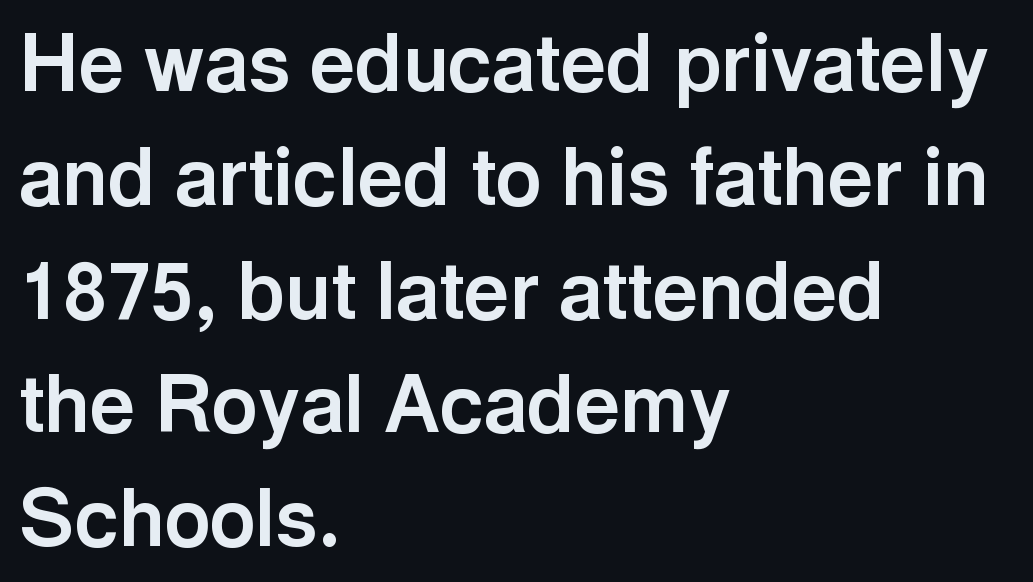
Line beginnings align vertically; line endings do not. Default kerning and tracking; the words read as compact shapes. Style check: upright. Do the characters align in a grid? No, the font is proportional. These words are printed bold, with thick strokes throughout.
